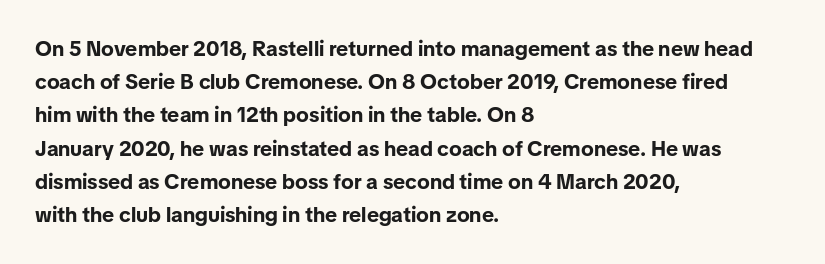
Q: Is the text bold? A: Yes.
Q: Is the text italic (slanted)? A: No, it is upright.
Q: Is the text underlined? A: No.
Q: How is the paragraph aligned? A: Left-aligned.
Q: Is the spacing between letters normal or unusually wide? A: Normal.
Q: Is the spacing between lines tight, normal or loose? A: Normal.
